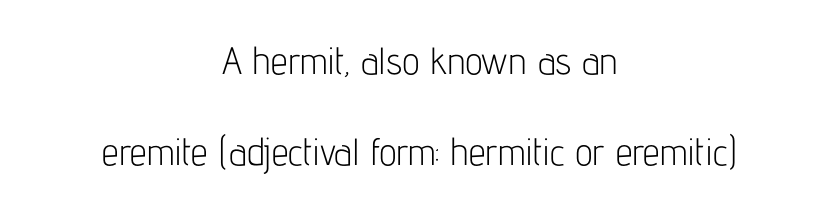
Q: Is the text bold? A: No.
Q: Is the text italic (slanted)? A: No, it is upright.
Q: Is the typeface a serif or a sans-serif typeface? A: Sans-serif.
Q: Is the text underlined? A: No.
Q: How is the paragraph aligned? A: Centered.
Q: Is the spacing between letters normal or unusually wide? A: Normal.
Q: Is the spacing between lines tight, normal or loose? A: Loose.
Q: Width (condensed, normal, or wide)? A: Condensed.
Q: Stroke contrast? A: Low.
Q: x-height? A: Medium.
Q: Monospaced? A: No.
